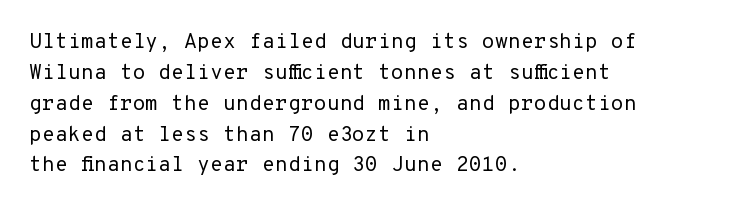
If you drew a line through each stem, it would be perfectly vertical. Leftover space on each line is placed entirely after the last word. The vertical gap from one line to the next is medium. The specimen omits any rule beneath the text block's lines.
